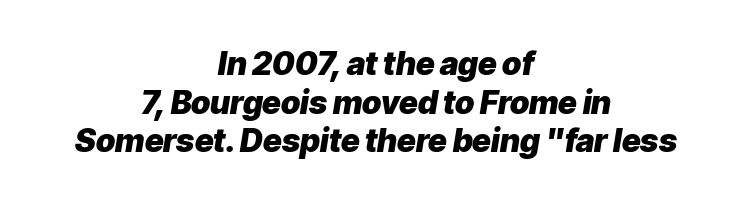
Q: Is the text bold? A: Yes.
Q: Is the text italic (slanted)? A: Yes, it leans right by about 9 degrees.
Q: Is the text underlined? A: No.
Q: How is the paragraph aligned? A: Centered.
Q: Is the spacing between letters normal or unusually wide? A: Normal.
Q: Width (condensed, normal, or wide)? A: Normal.
Q: Stroke contrast? A: Low.
Q: x-height? A: Medium.
Q: Monospaced? A: No.
